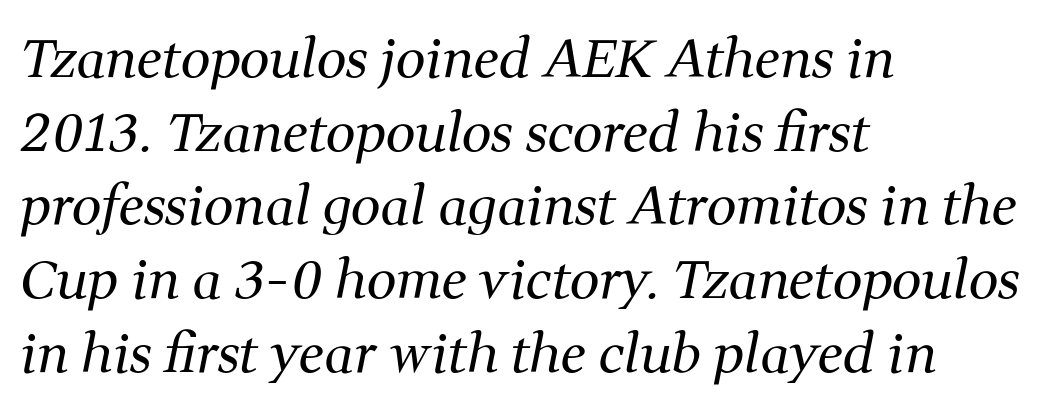
The gaps between neighbouring characters are ordinary and unremarkable. Does the leading feel generous? No, just average. Unlike a clean sans, this face finishes its strokes with serifs. The font sits on the lighter half of the weight spectrum, regular included. Looks like regular typesetting: each glyph gets only the width it needs.
